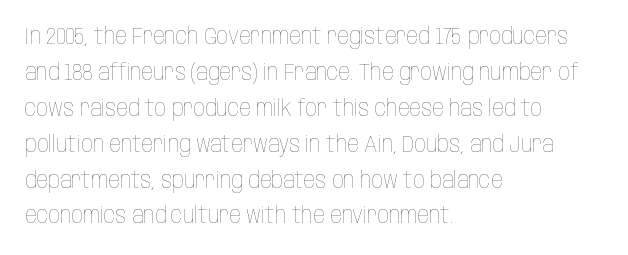
The image shows 23 px text type, upright; set left-aligned, normal line spacing (1.56x), normal letter spacing, not underlined.
